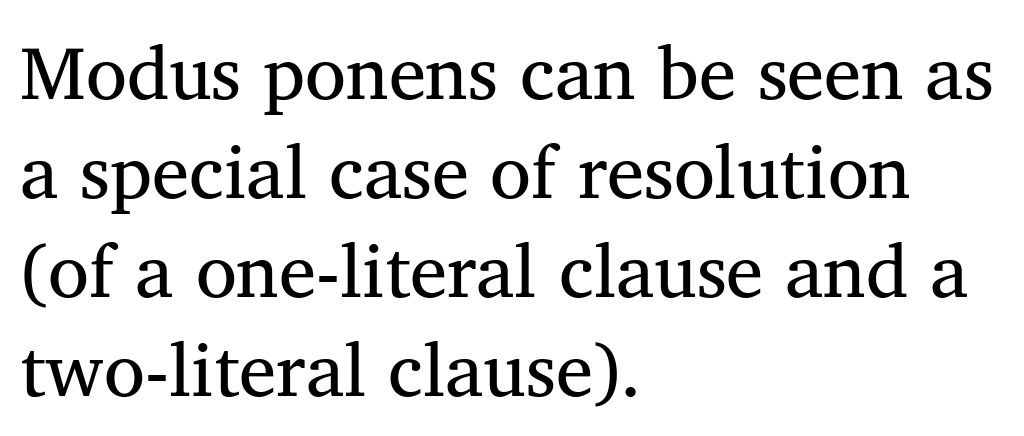
{"serif": "yes", "italic": "no", "bold": "no", "weight": "regular", "width": "normal", "stroke_contrast": "medium", "x_height": "medium", "monospaced": "no", "underline": "no", "align": "left", "line_spacing": "normal", "line_spacing_ratio": 1.32, "letter_spacing": "normal", "letter_spacing_em": 0.0, "glyph_px": 75}
